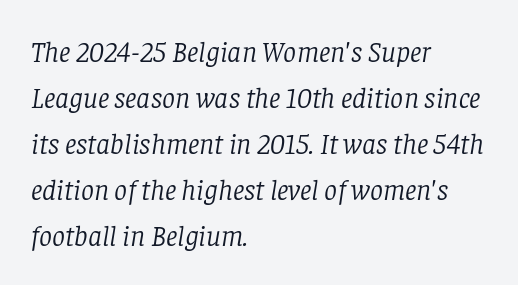
Q: Is the text bold? A: No.
Q: Is the text italic (slanted)? A: Yes, it leans right by about 8 degrees.
Q: Is the typeface a serif or a sans-serif typeface? A: Serif.
Q: Is the text underlined? A: No.
Q: How is the paragraph aligned? A: Left-aligned.
Q: Is the spacing between letters normal or unusually wide? A: Normal.
Q: Is the spacing between lines tight, normal or loose? A: Normal.
Q: Width (condensed, normal, or wide)? A: Normal.
Q: Stroke contrast? A: Low.
Q: x-height? A: Large.
Q: Monospaced? A: No.
